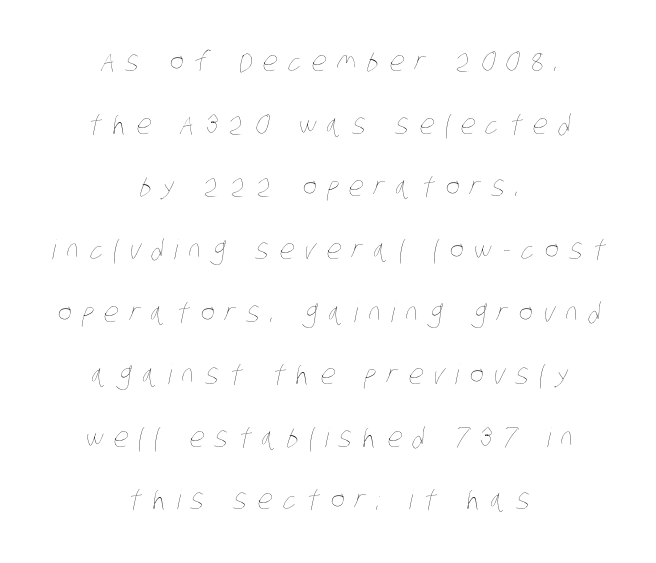
{"bold": "no", "underline": "no", "align": "center", "line_spacing": "loose", "line_spacing_ratio": 2.32, "letter_spacing": "wide", "letter_spacing_em": 0.39, "glyph_px": 27}
